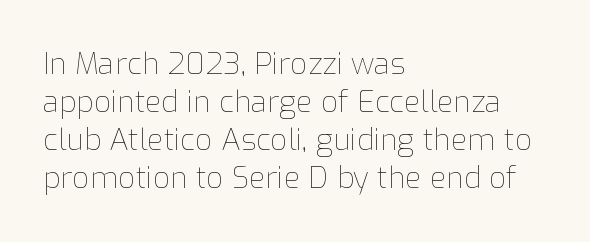
Posture: vertical. Reading down the block, your eye returns to a fixed left position each line. Look at the tracking — it's just the regular setting, nothing added. Descender tails drop into unmarked territory. How would I describe the line gaps? Plain and ordinary. Here the designer chose a conventional face with non-uniform glyph widths.
